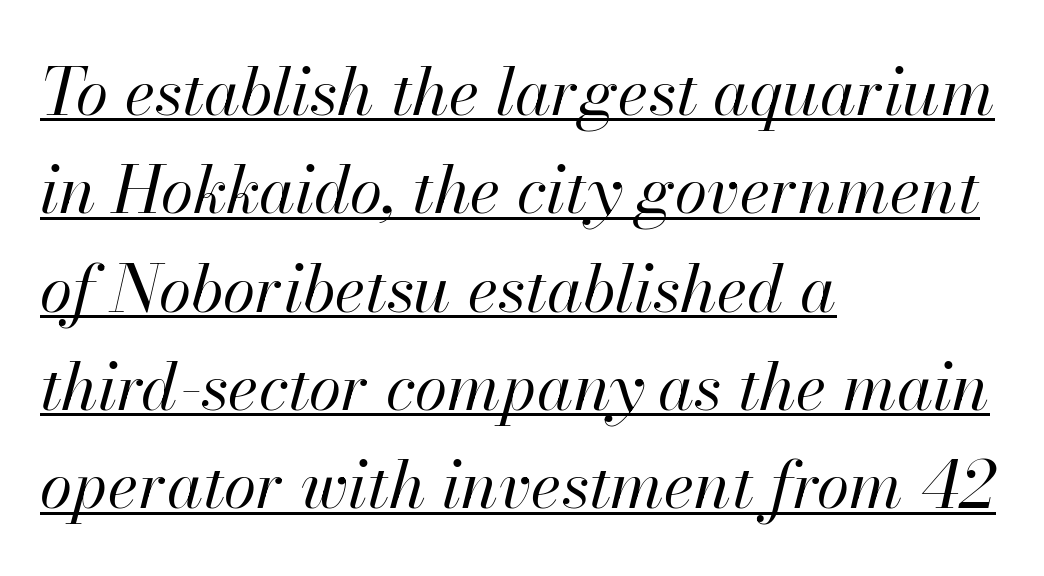
{"italic": "yes", "lean": "right", "slant_degrees": 13, "bold": "no", "weight": "regular", "width": "normal", "stroke_contrast": "high", "x_height": "small", "monospaced": "no", "underline": "yes", "align": "left", "line_spacing": "normal", "line_spacing_ratio": 1.49, "letter_spacing": "normal", "letter_spacing_em": 0.0, "glyph_px": 66}
